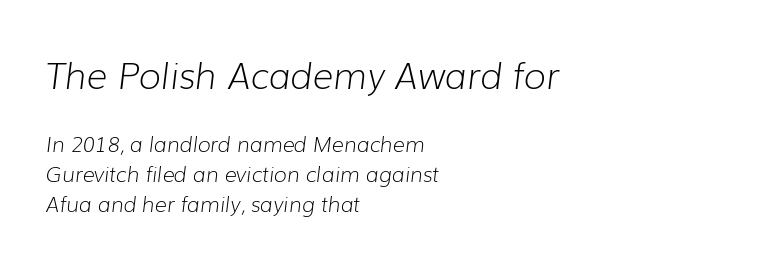
These lines sit exactly where default settings would place them. You could call the tracking neutral — neither tight nor loose. Whoever set this made the first block the dominant, larger element. Type without underlining.
